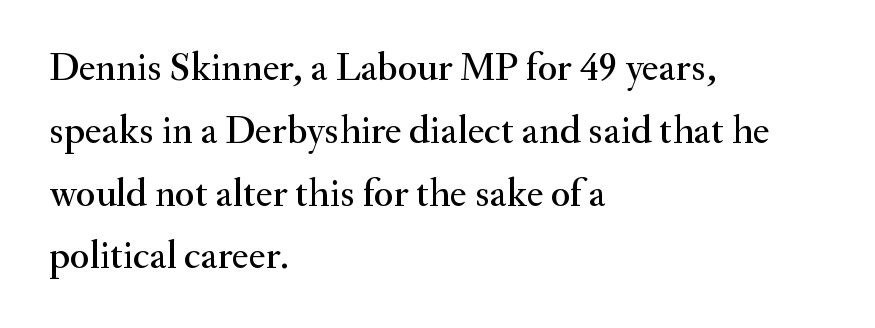
The image shows 40 px serif type, upright; set left-aligned, normal line spacing (1.57x), normal letter spacing, not underlined; medium stroke contrast and a small x-height.
